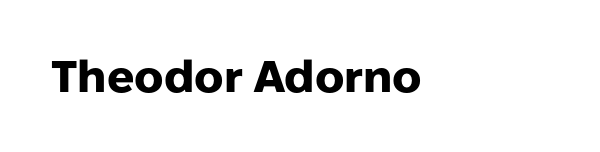
Q: Is the text bold? A: Yes.
Q: Is the text italic (slanted)? A: No, it is upright.
Q: Is the typeface a serif or a sans-serif typeface? A: Sans-serif.
Q: Is the text underlined? A: No.
Q: How is the paragraph aligned? A: Left-aligned.
Q: Is the spacing between letters normal or unusually wide? A: Normal.
Q: Width (condensed, normal, or wide)? A: Normal.
Q: Stroke contrast? A: Low.
Q: x-height? A: Medium.
Q: Monospaced? A: No.
